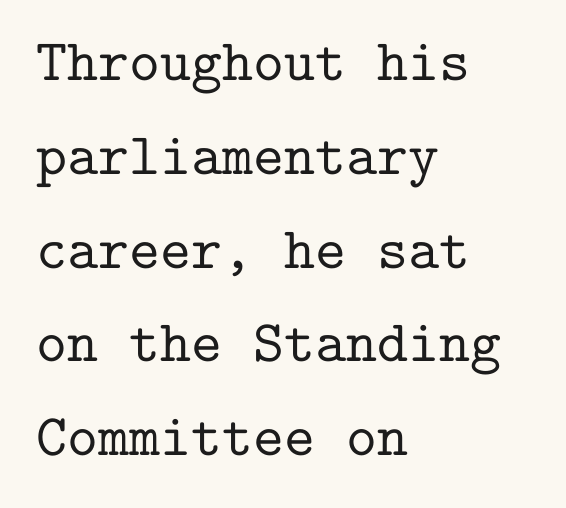
Is there any slant? The stems are plumb. Which margin do the lines hug? The left one — the right edge is uneven. The type is set solid horizontally, with unmodified tracking. The baseline area is clear. These lines are rendered in a fixed-pitch font. The rendering shows small feet on the letterforms — a serif design.
